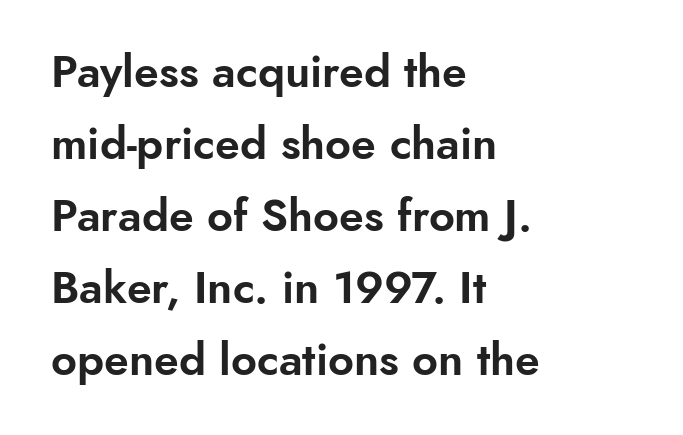
You could not count columns in this text — the font is proportionally spaced. Anything drawn beneath the words? Only blank space. The letters carry no serifs — their stems end cleanly without finishing strokes. If you drew a ruler down the left edge, every line would touch it.
